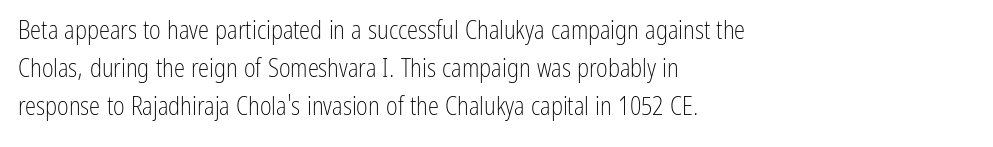
The font's upright variant was chosen for this text. The specimen omits any rule beneath the text block's lines. All the whitespace from short lines collects on the right. Tracking here is standard; glyphs follow each other at the usual distance.
